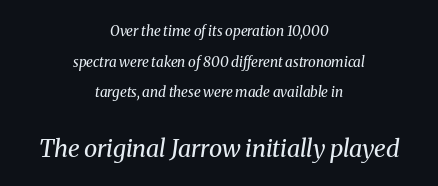
The image shows 24 px text type, italic (leaning right); set centered, loose line spacing (2.18x), normal letter spacing, not underlined; the second (bottom) block is 1.71x larger.
